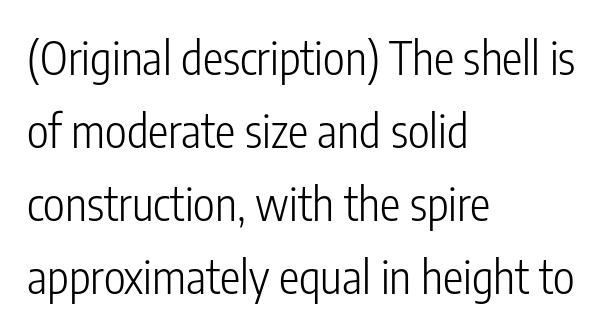
Q: Is the text bold? A: No.
Q: Is the text italic (slanted)? A: No, it is upright.
Q: Is the typeface a serif or a sans-serif typeface? A: Sans-serif.
Q: Is the text underlined? A: No.
Q: How is the paragraph aligned? A: Left-aligned.
Q: Is the spacing between letters normal or unusually wide? A: Normal.
Q: Is the spacing between lines tight, normal or loose? A: Normal.
Q: Width (condensed, normal, or wide)? A: Condensed.
Q: Stroke contrast? A: Low.
Q: x-height? A: Medium.
Q: Monospaced? A: No.
